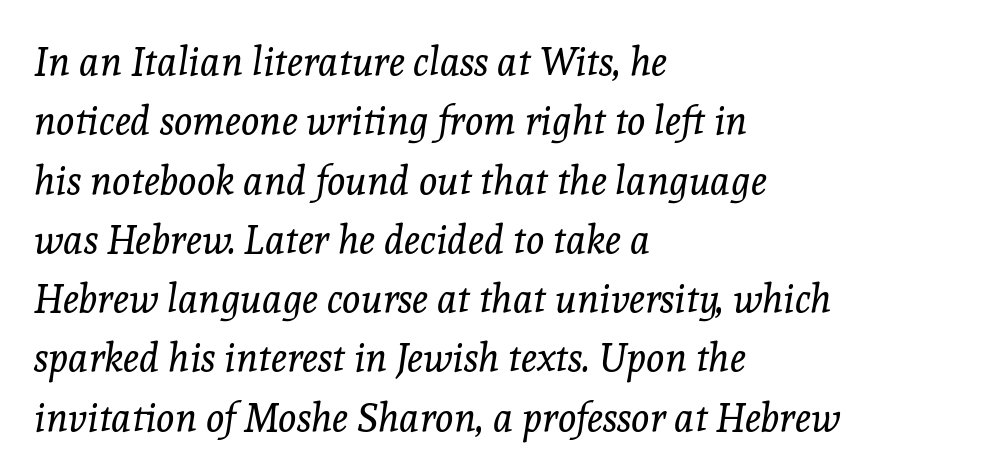
The image shows 39 px regular-weight serif type, italic (leaning right); set left-aligned, normal line spacing (1.52x), normal letter spacing, not underlined; a medium x-height.
